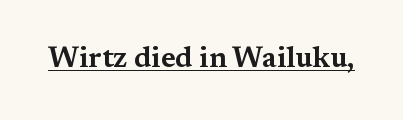
{"serif": "yes", "italic": "no", "width": "wide", "stroke_contrast": "medium", "x_height": "medium", "monospaced": "no", "underline": "yes", "letter_spacing": "normal", "letter_spacing_em": 0.0, "glyph_px": 29}
